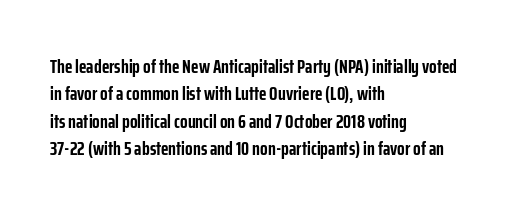
{"italic": "no", "bold": "yes", "underline": "no", "align": "left", "line_spacing": "normal", "line_spacing_ratio": 1.37, "letter_spacing": "normal", "letter_spacing_em": 0.0, "glyph_px": 20}
